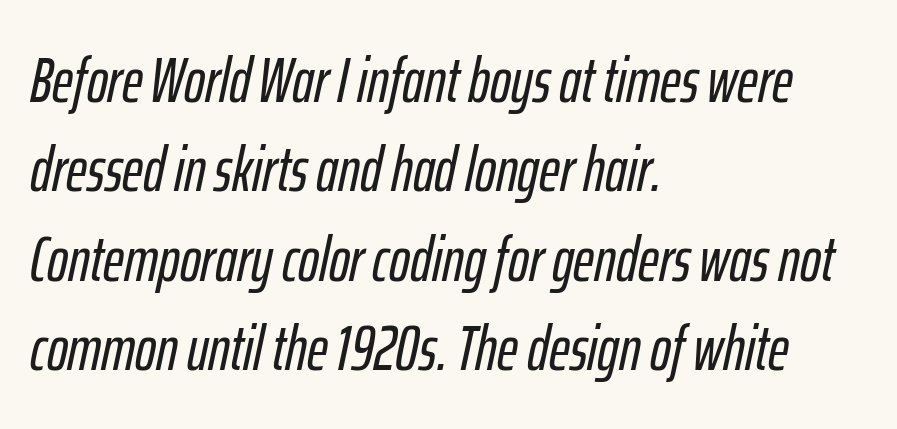
The image shows 63 px condensed type, italic (leaning right); set left-aligned, normal line spacing (1.42x), normal letter spacing, not underlined; low stroke contrast and a medium x-height.
